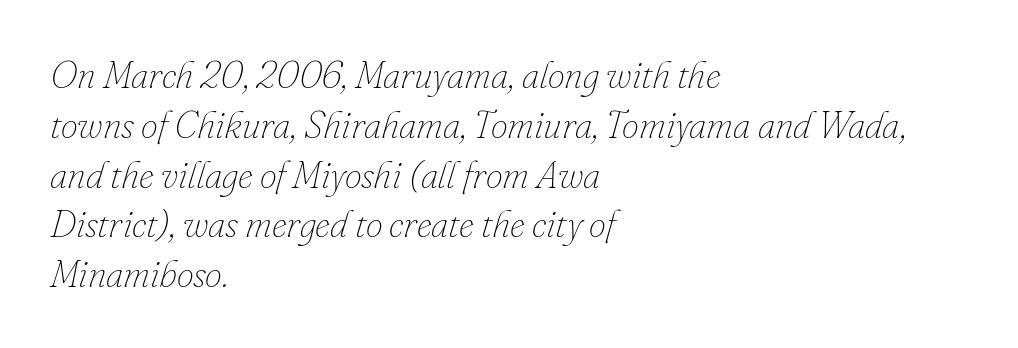
The image shows 38 px thin type, italic (leaning right); set left-aligned, normal line spacing (1.31x), normal letter spacing, not underlined; low stroke contrast and a small x-height.
